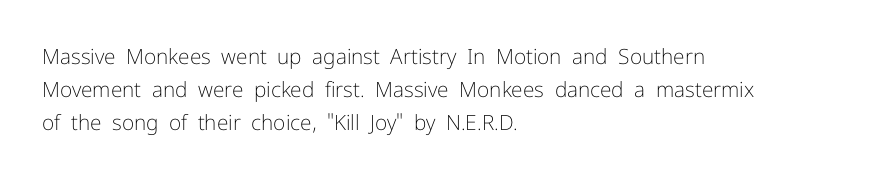
{"italic": "no", "bold": "no", "underline": "no", "align": "left", "line_spacing": "normal", "line_spacing_ratio": 1.58, "letter_spacing": "normal", "letter_spacing_em": 0.0, "glyph_px": 21}
